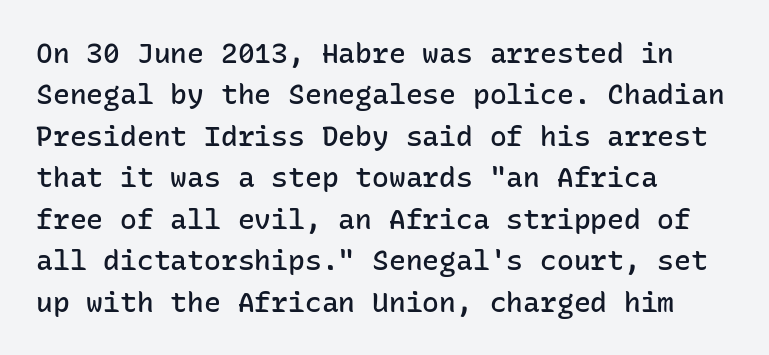
The glyphs have the mass of a demibold cut, below bold. How are the letters spaced? Ordinarily, with no added tracking. The typesetter chose a ragged-right arrangement here. The passage shown is not underscored anywhere. Tall strokes in this sample are plumb rather than angled. Each letter, wide or thin by design, is forced into the same width here.
